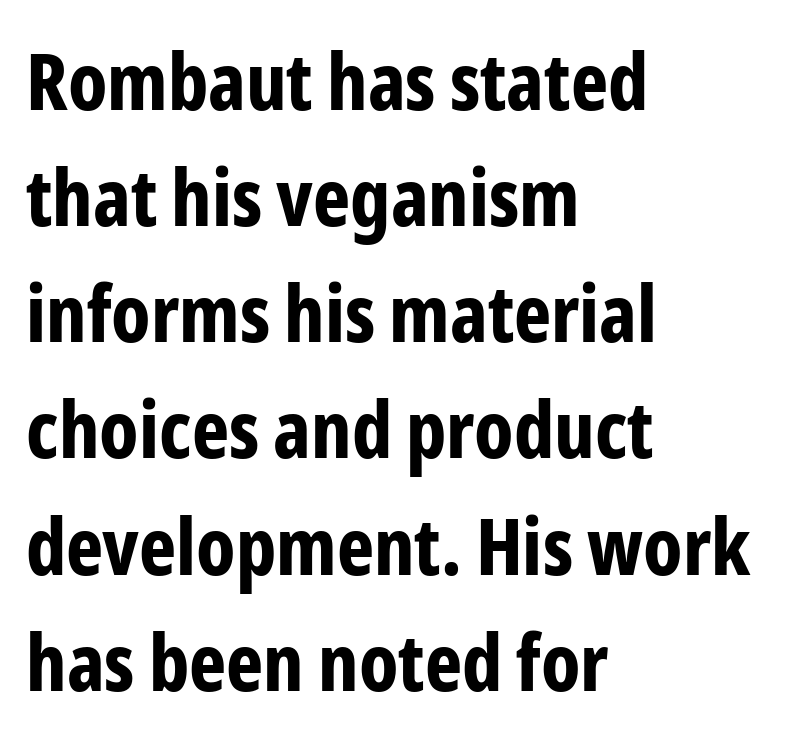
{"serif": "no", "italic": "no", "bold": "yes", "weight": "bold", "width": "condensed", "stroke_contrast": "low", "x_height": "medium", "monospaced": "no", "underline": "no", "align": "left", "line_spacing": "normal", "line_spacing_ratio": 1.47, "letter_spacing": "normal", "letter_spacing_em": 0.0, "glyph_px": 79}
